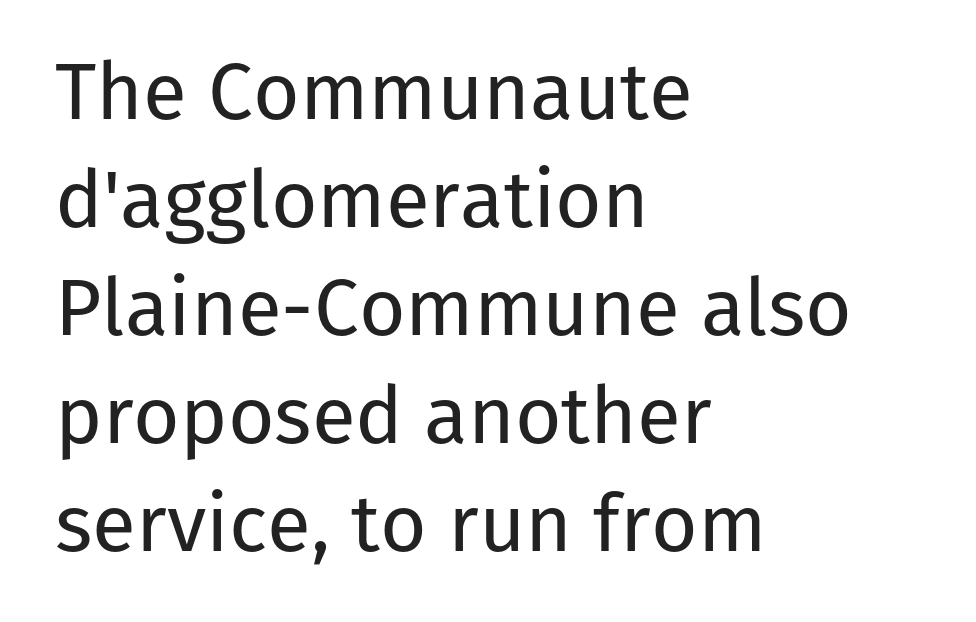
The image shows 80 px regular-weight sans-serif type, upright; set left-aligned, normal line spacing (1.35x), normal letter spacing, not underlined; low stroke contrast and a medium x-height.
